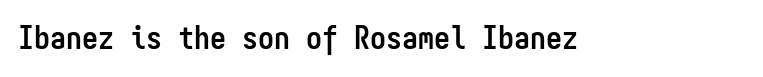
Grotesque or geometric, the face here clearly has no serifs. I'd describe the lettering as bold — thick and assertive. Monospaced: the letters line up in strict vertical columns. The words here are not underlined.
